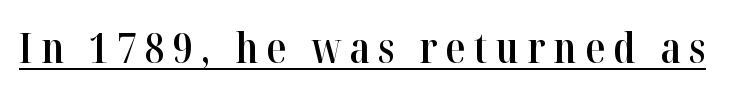
{"serif": "yes", "italic": "no", "bold": "semi", "weight": "semibold", "width": "normal", "stroke_contrast": "high", "x_height": "medium", "monospaced": "no", "underline": "yes", "letter_spacing": "wide", "letter_spacing_em": 0.2, "glyph_px": 41}
